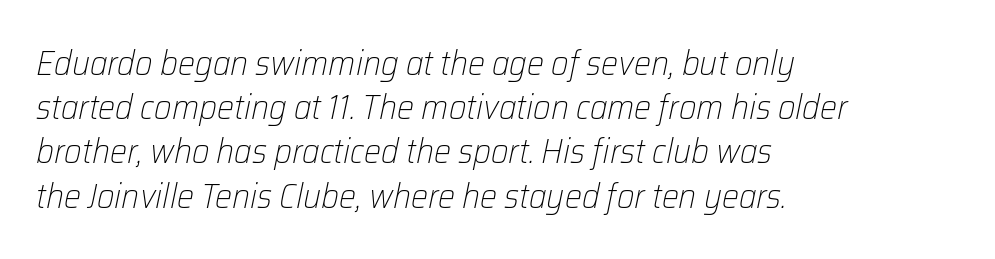
{"italic": "yes", "lean": "right", "slant_degrees": 12, "bold": "no", "weight": "light", "width": "normal", "stroke_contrast": "low", "x_height": "medium", "monospaced": "no", "underline": "no", "align": "left", "line_spacing": "normal", "line_spacing_ratio": 1.3, "letter_spacing": "normal", "letter_spacing_em": 0.0, "glyph_px": 34}
